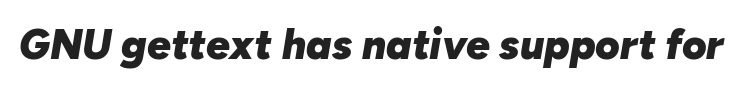
{"italic": "yes", "lean": "right", "slant_degrees": 10, "bold": "yes", "weight": "heavy", "width": "normal", "stroke_contrast": "low", "x_height": "medium", "monospaced": "no", "underline": "no", "letter_spacing": "normal", "letter_spacing_em": 0.0, "glyph_px": 42}
